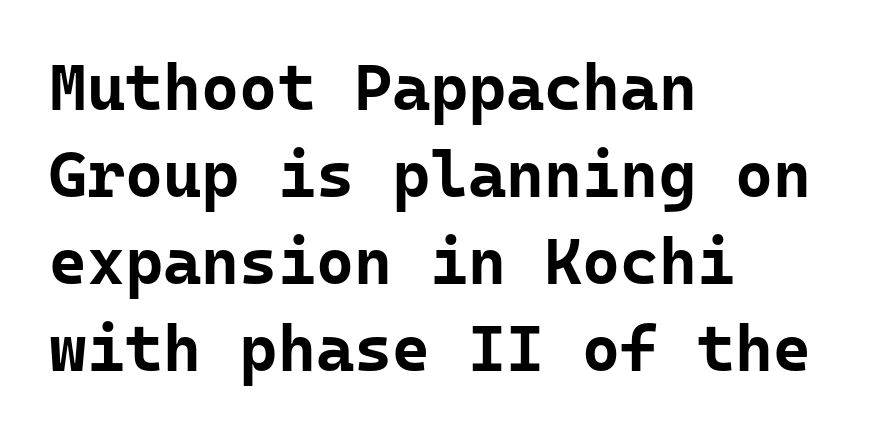
The image shows 65 px bold sans-serif type, upright, monospaced; set left-aligned, normal line spacing (1.34x), normal letter spacing, not underlined; low stroke contrast and a medium x-height.
